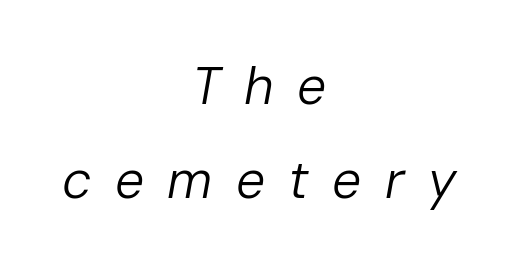
The image shows 52 px regular-weight type, italic (leaning right); set centered, line spacing 1.8x, unusually wide letter spacing (+0.45 em), not underlined; low stroke contrast and a medium x-height.
